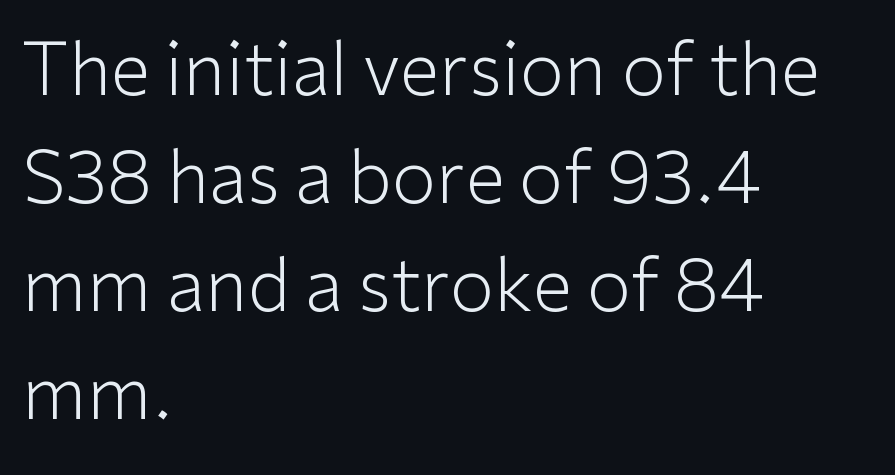
The image shows 72 px light sans-serif type, upright; set left-aligned, normal line spacing (1.5x), normal letter spacing, not underlined; low stroke contrast and a medium x-height.
